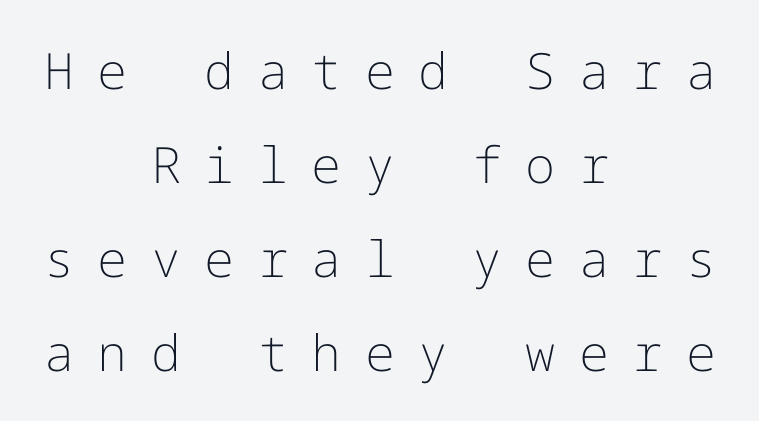
{"serif": "no", "italic": "no", "bold": "no", "weight": "light", "width": "normal", "stroke_contrast": "low", "x_height": "medium", "underline": "no", "align": "center", "line_spacing_ratio": 1.88, "letter_spacing": "wide", "letter_spacing_em": 0.47, "glyph_px": 50}
